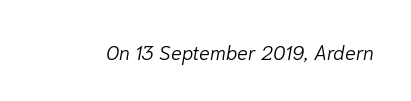
Looking at the ascenders, they clearly lean. The gaps between neighbouring characters are ordinary and unremarkable. Any mark beneath the type? The region is blank. This reads as an unemphasized weight, regular at the heaviest.
